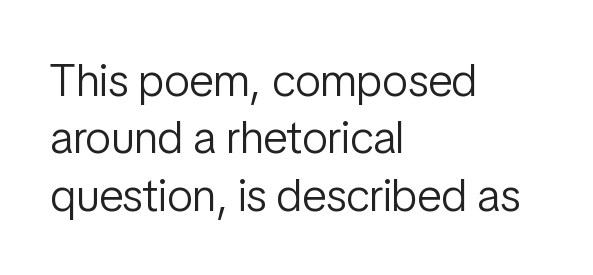
Q: Is the text bold? A: No.
Q: Is the text italic (slanted)? A: No, it is upright.
Q: Is the typeface a serif or a sans-serif typeface? A: Sans-serif.
Q: Is the text underlined? A: No.
Q: How is the paragraph aligned? A: Left-aligned.
Q: Is the spacing between letters normal or unusually wide? A: Normal.
Q: Is the spacing between lines tight, normal or loose? A: Normal.
Q: Width (condensed, normal, or wide)? A: Condensed.
Q: Stroke contrast? A: Low.
Q: x-height? A: Medium.
Q: Monospaced? A: No.
